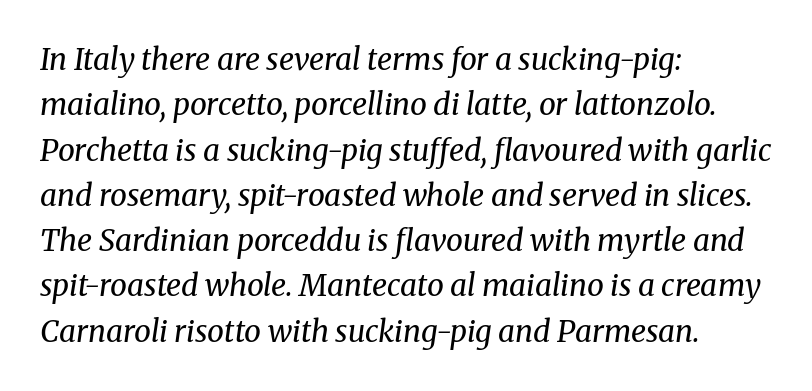
Q: Is the text bold? A: No.
Q: Is the text italic (slanted)? A: Yes, it leans right by about 8 degrees.
Q: Is the typeface a serif or a sans-serif typeface? A: Serif.
Q: Is the text underlined? A: No.
Q: How is the paragraph aligned? A: Left-aligned.
Q: Is the spacing between letters normal or unusually wide? A: Normal.
Q: Is the spacing between lines tight, normal or loose? A: Normal.
Q: Width (condensed, normal, or wide)? A: Normal.
Q: Stroke contrast? A: Medium.
Q: x-height? A: Medium.
Q: Monospaced? A: No.
